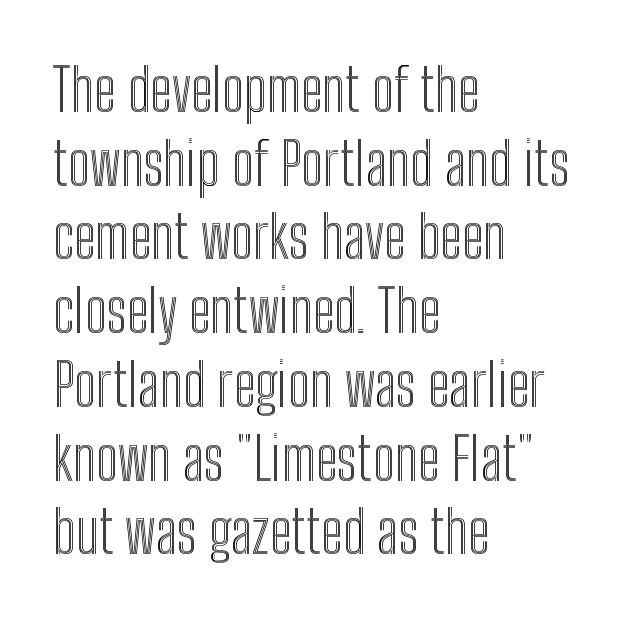
Q: Is the text italic (slanted)? A: No, it is upright.
Q: Is the text underlined? A: No.
Q: How is the paragraph aligned? A: Left-aligned.
Q: Is the spacing between letters normal or unusually wide? A: Normal.
Q: Is the spacing between lines tight, normal or loose? A: Normal.
Q: Width (condensed, normal, or wide)? A: Condensed.
Q: x-height? A: Medium.
Q: Monospaced? A: No.
